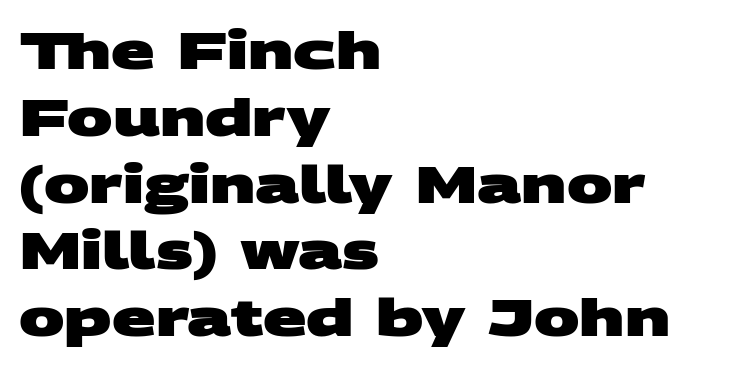
Summary of vertical rhythm: regular, with standard interline spacing. Descenders hang freely into open space. Note: no serifs on the glyphs. The face used here is proportionally spaced, like ordinary book or web type. Horizontally, the lines are justified to the leading edge only. Nothing unusual about the tracking: characters are spaced as the font intends.
